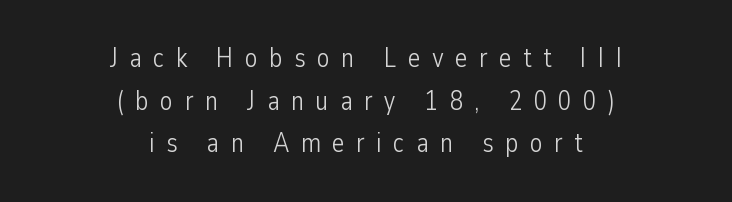
The image shows 27 px text type, upright; set centered, normal line spacing (1.58x), unusually wide letter spacing (+0.42 em), not underlined.
